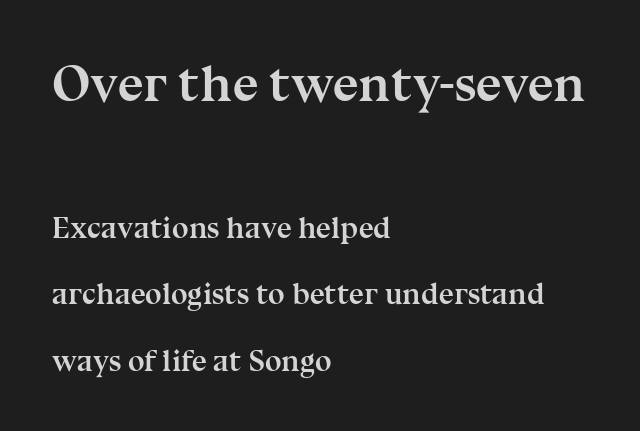
The image shows 52 px semibold serif type, upright; set left-aligned, loose line spacing (2.23x), normal letter spacing, not underlined; the first (top) block is 1.73x larger; medium stroke contrast and a medium x-height.
